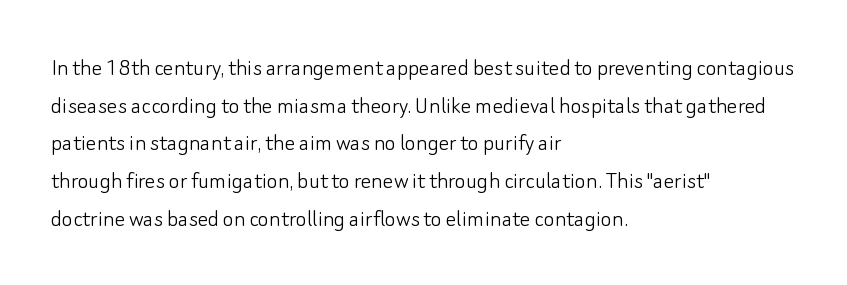
Q: Is the text bold? A: No.
Q: Is the text italic (slanted)? A: No, it is upright.
Q: Is the text underlined? A: No.
Q: How is the paragraph aligned? A: Left-aligned.
Q: Is the spacing between letters normal or unusually wide? A: Normal.
Q: Is the spacing between lines tight, normal or loose? A: Normal.
